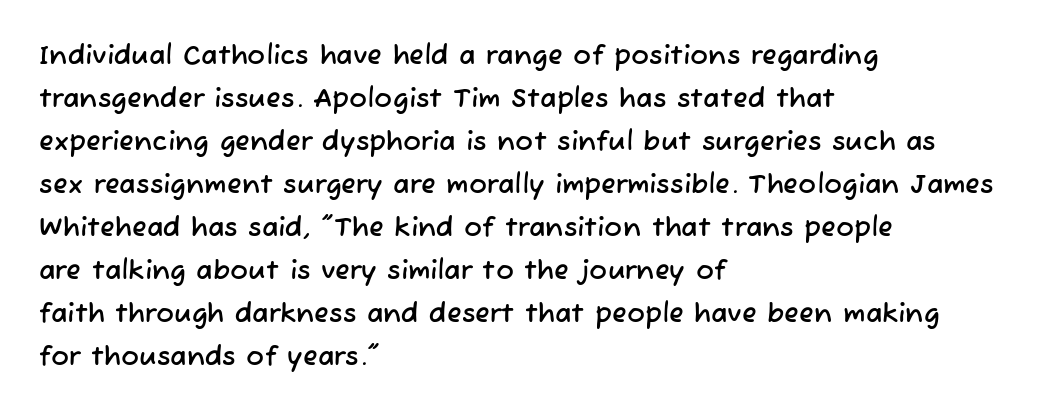
The image shows 27 px text type; set left-aligned, normal line spacing (1.59x), normal letter spacing, not underlined.
